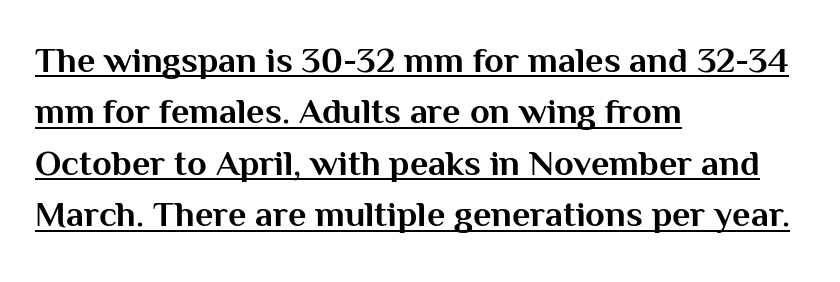
{"serif": "no", "italic": "no", "bold": "yes", "weight": "bold", "width": "normal", "stroke_contrast": "medium", "x_height": "medium", "monospaced": "no", "underline": "yes", "align": "left", "line_spacing": "normal", "line_spacing_ratio": 1.43, "letter_spacing": "normal", "letter_spacing_em": 0.0, "glyph_px": 36}
